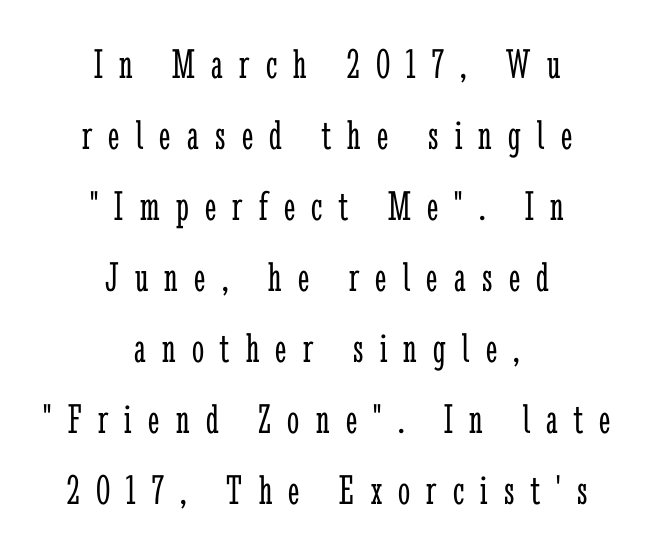
The words here are not underlined. Does the copy run flush right? No — it is centered line by line. Honestly, the row spacing looks completely unremarkable. Vertical stems look standard width or narrower in stroke. Style check: upright.
